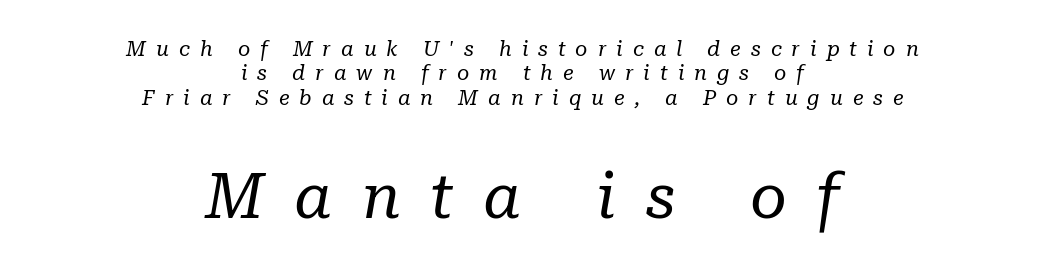
{"serif": "yes", "italic": "yes", "lean": "right", "slant_degrees": 10, "bold": "no", "weight": "regular", "width": "normal", "stroke_contrast": "low", "x_height": "medium", "monospaced": "no", "underline": "no", "align": "center", "line_spacing_ratio": 1.16, "letter_spacing": "wide", "letter_spacing_em": 0.47, "larger_block": "second", "size_ratio": 3.0, "glyph_px": 63}
